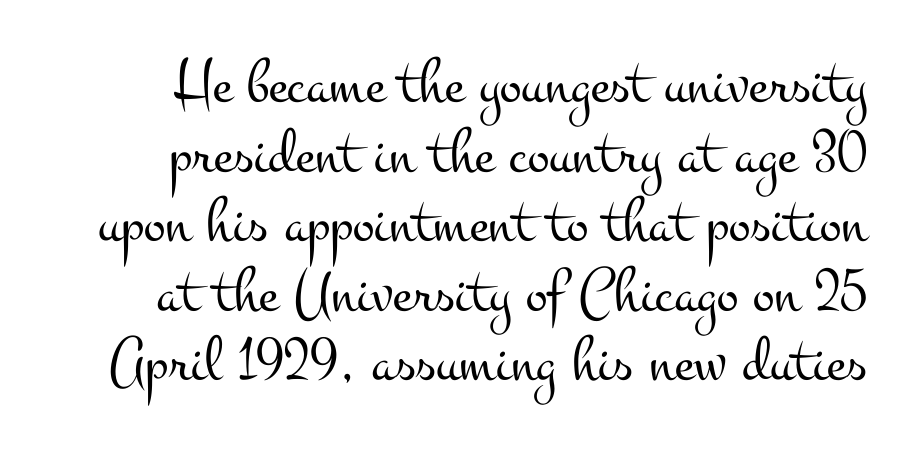
Q: Is the text bold? A: No.
Q: Is the text italic (slanted)? A: Yes.
Q: Is the text underlined? A: No.
Q: How is the paragraph aligned? A: Right-aligned.
Q: Is the spacing between letters normal or unusually wide? A: Normal.
Q: Is the spacing between lines tight, normal or loose? A: Tight.
Q: Width (condensed, normal, or wide)? A: Wide.
Q: Stroke contrast? A: Medium.
Q: x-height? A: Small.
Q: Monospaced? A: No.
